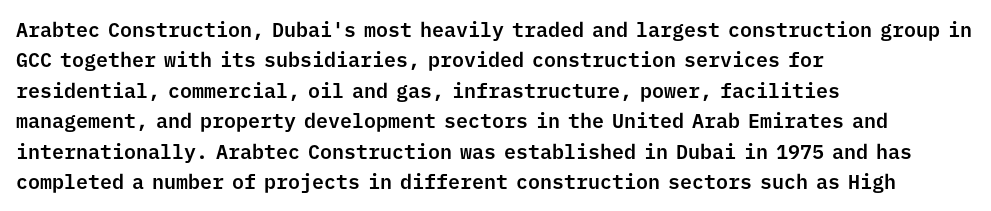
The image shows 20 px text type, upright; set left-aligned, normal line spacing (1.52x), normal letter spacing, not underlined.
